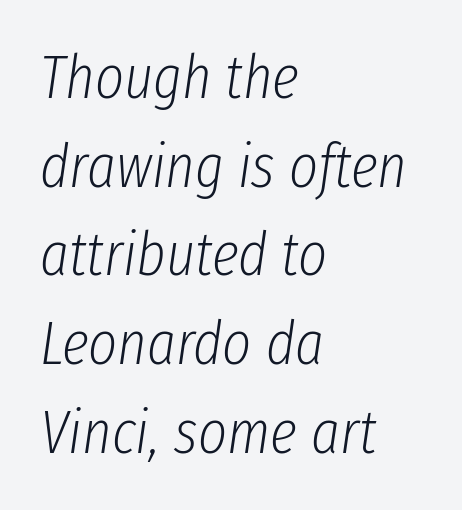
Q: Is the text bold? A: No.
Q: Is the text italic (slanted)? A: Yes, it leans right by about 8 degrees.
Q: Is the text underlined? A: No.
Q: How is the paragraph aligned? A: Left-aligned.
Q: Is the spacing between letters normal or unusually wide? A: Normal.
Q: Is the spacing between lines tight, normal or loose? A: Normal.
Q: Width (condensed, normal, or wide)? A: Condensed.
Q: Stroke contrast? A: Low.
Q: x-height? A: Medium.
Q: Monospaced? A: No.
